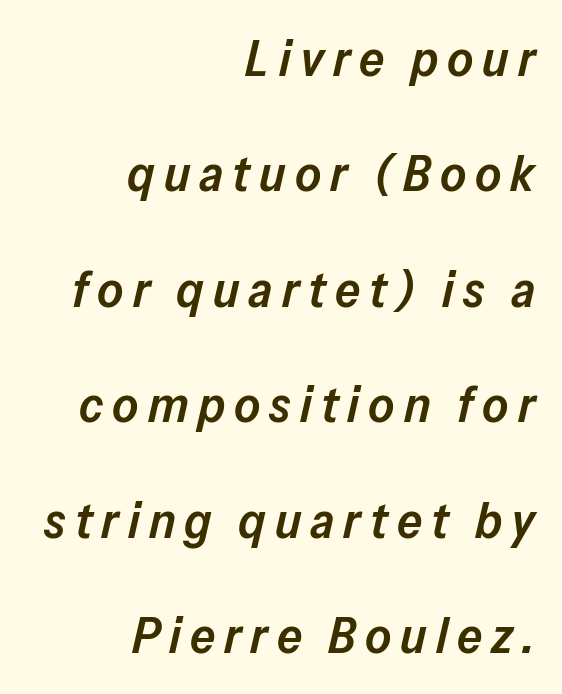
The image shows 50 px semibold type, italic (leaning right); set right-aligned, loose line spacing (2.31x), not underlined; low stroke contrast and a medium x-height.
